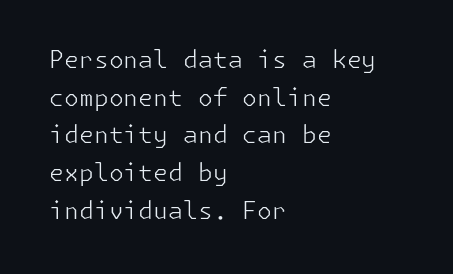
Q: Is the text bold? A: No.
Q: Is the text italic (slanted)? A: No, it is upright.
Q: Is the text underlined? A: No.
Q: How is the paragraph aligned? A: Left-aligned.
Q: Is the spacing between letters normal or unusually wide? A: Normal.
Q: Is the spacing between lines tight, normal or loose? A: Normal.
